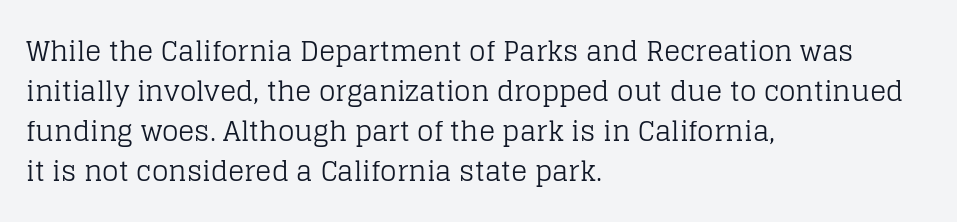
Q: Is the text bold? A: No.
Q: Is the text italic (slanted)? A: No, it is upright.
Q: Is the text underlined? A: No.
Q: How is the paragraph aligned? A: Left-aligned.
Q: Is the spacing between letters normal or unusually wide? A: Normal.
Q: Is the spacing between lines tight, normal or loose? A: Normal.
